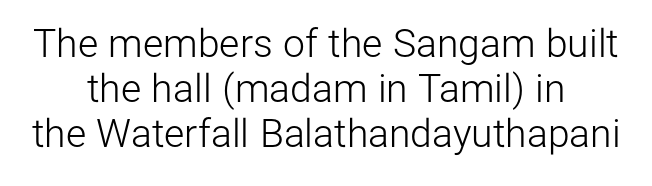
Alignment: centered. Spacing verdict: proportional, widths tailored to each character. Nothing unusual about the tracking: characters are spaced as the font intends. Type without underlining. Posture: vertical.
